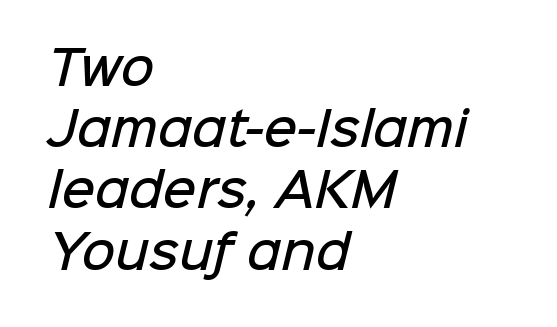
The image shows 46 px semibold sans-serif type; set left-aligned, normal line spacing (1.33x), normal letter spacing, not underlined; low stroke contrast and a medium x-height.
